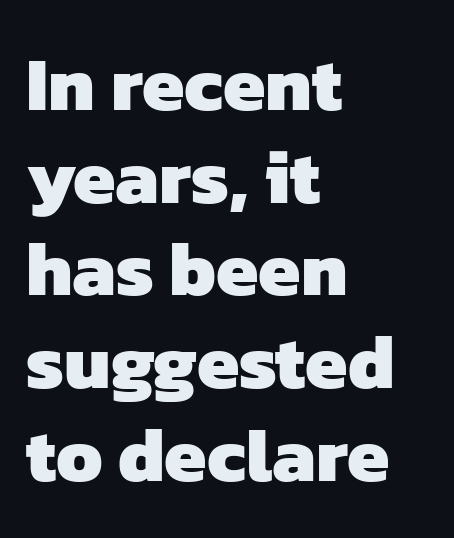
The image shows 76 px heavy sans-serif type; set left-aligned, line spacing 1.22x, normal letter spacing, not underlined; low stroke contrast and a medium x-height.
